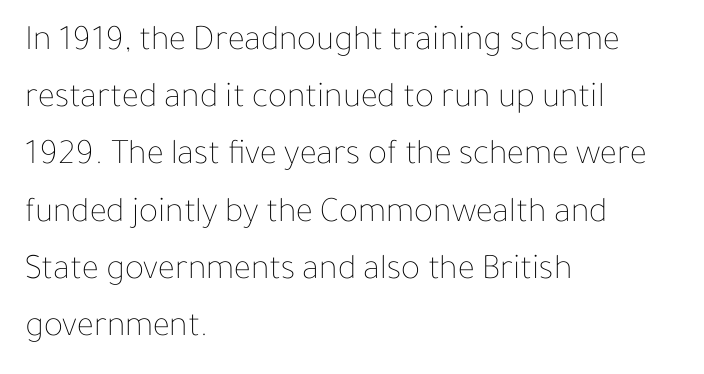
Q: Is the text bold? A: No.
Q: Is the text italic (slanted)? A: No, it is upright.
Q: Is the text underlined? A: No.
Q: How is the paragraph aligned? A: Left-aligned.
Q: Is the spacing between letters normal or unusually wide? A: Normal.
Q: Is the spacing between lines tight, normal or loose? A: Normal.
Q: Width (condensed, normal, or wide)? A: Normal.
Q: Stroke contrast? A: Low.
Q: x-height? A: Medium.
Q: Monospaced? A: No.
